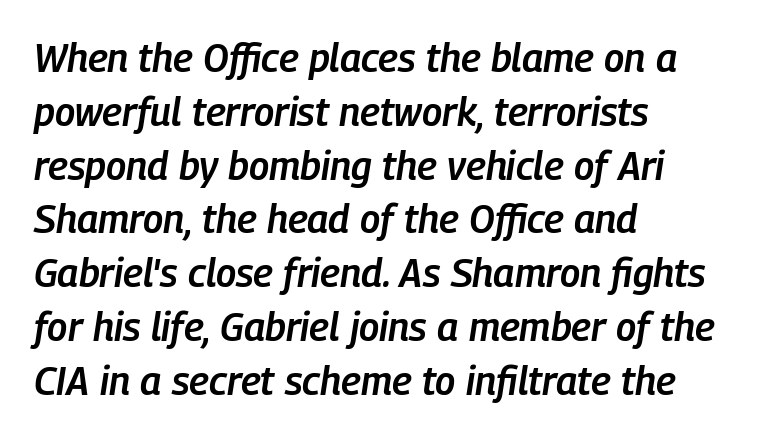
{"italic": "yes", "lean": "right", "slant_degrees": 9, "bold": "semi", "weight": "semibold", "width": "condensed", "stroke_contrast": "low", "x_height": "medium", "monospaced": "no", "underline": "no", "align": "left", "line_spacing": "normal", "line_spacing_ratio": 1.38, "letter_spacing": "normal", "letter_spacing_em": 0.0, "glyph_px": 39}
